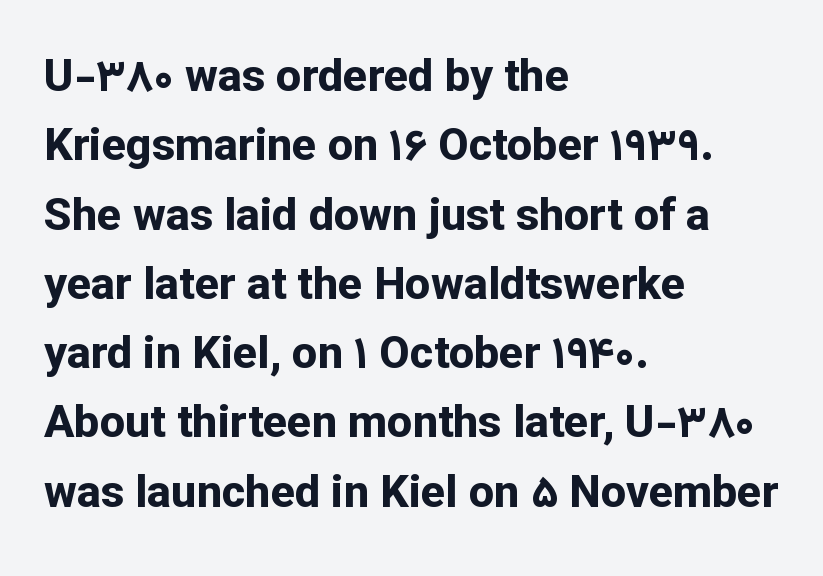
The image shows 45 px bold sans-serif type, upright; set left-aligned, normal line spacing (1.54x), normal letter spacing, not underlined; low stroke contrast and a medium x-height.
